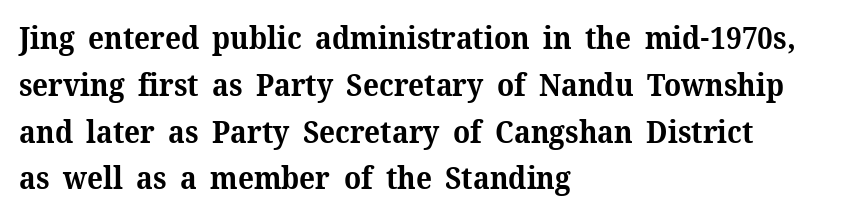
{"serif": "yes", "italic": "no", "bold": "yes", "weight": "bold", "width": "normal", "stroke_contrast": "medium", "x_height": "medium", "monospaced": "no", "underline": "no", "align": "left", "line_spacing": "normal", "line_spacing_ratio": 1.56, "letter_spacing": "normal", "letter_spacing_em": 0.0, "glyph_px": 30}
